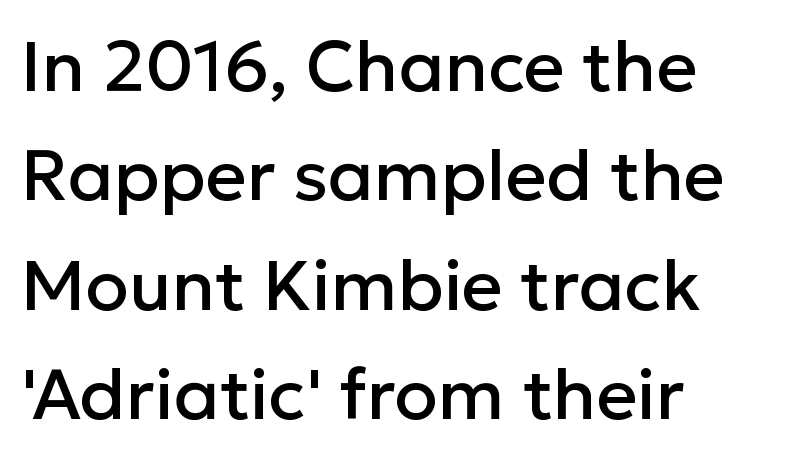
If you measured baseline to baseline, you'd find a middling distance. Beneath every word, the page is bare. The face used here is rendered with its standard letterfit. Which margin do the lines hug? The left one — the right edge is uneven. The face used here is proportionally spaced, like ordinary book or web type.
